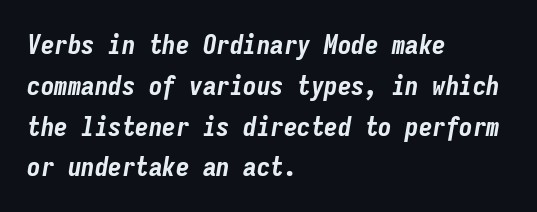
The lines in this sample share a left origin and differ only in where they stop. Type without underlining. A typesetter would call this leading conventional body-copy spacing. You could call the tracking neutral — neither tight nor loose. Is the type bold? Yes — the strokes are clearly thick and heavy. A typesetter would mark this as italic.
